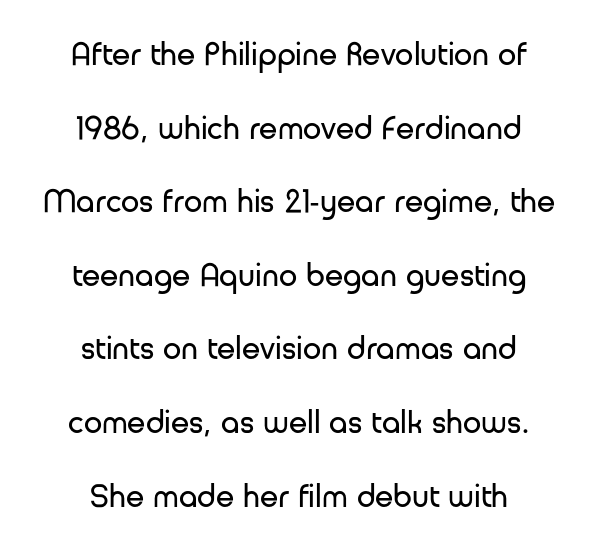
Q: Is the text bold? A: No.
Q: Is the text italic (slanted)? A: No, it is upright.
Q: Is the typeface a serif or a sans-serif typeface? A: Sans-serif.
Q: Is the text underlined? A: No.
Q: How is the paragraph aligned? A: Centered.
Q: Is the spacing between letters normal or unusually wide? A: Normal.
Q: Is the spacing between lines tight, normal or loose? A: Loose.
Q: Width (condensed, normal, or wide)? A: Normal.
Q: Stroke contrast? A: Low.
Q: x-height? A: Medium.
Q: Monospaced? A: No.
